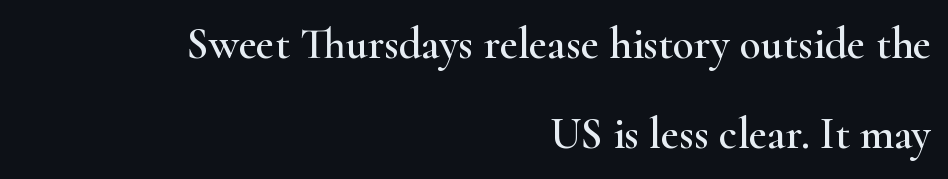
The image shows 44 px wide serif type, upright; set right-aligned, loose line spacing (2.05x), normal letter spacing, not underlined; high stroke contrast and a small x-height.
